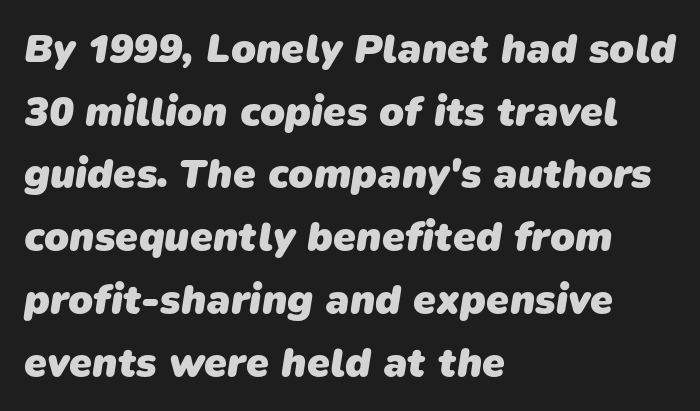
The image shows 41 px heavy sans-serif type; set left-aligned, normal line spacing (1.53x), normal letter spacing, not underlined; low stroke contrast and a medium x-height.
